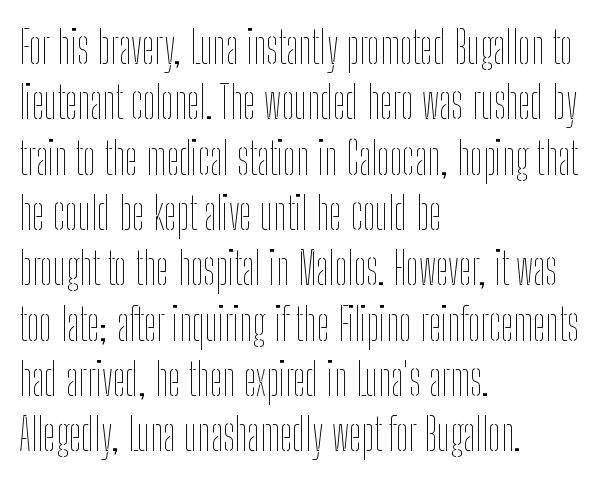
Here the designer chose a conventional face with non-uniform glyph widths. What stands out about the letter spacing? Nothing — it is the standard amount. Weight: not bold — regular or lighter. Does the copy run flush right? No — it runs flush left. The space beneath each line is pristine and unruled.
